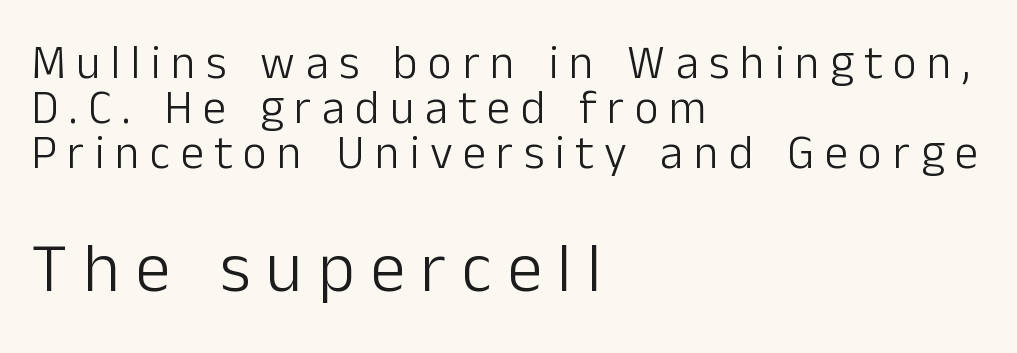
{"serif": "no", "italic": "no", "bold": "no", "weight": "light", "width": "normal", "stroke_contrast": "low", "x_height": "medium", "monospaced": "no", "underline": "no", "align": "left", "line_spacing": "tight", "line_spacing_ratio": 0.96, "letter_spacing": "wide", "letter_spacing_em": 0.22, "larger_block": "second", "size_ratio": 1.49, "glyph_px": 70}
